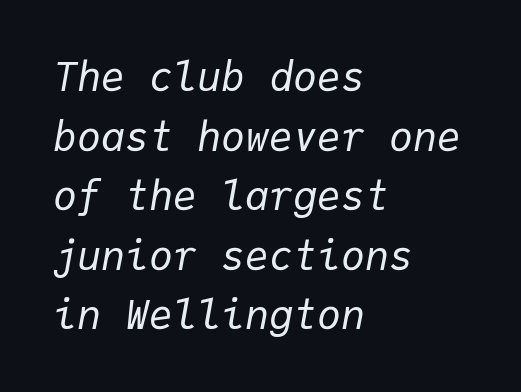
{"italic": "yes", "lean": "right", "slant_degrees": 9, "bold": "no", "weight": "regular", "width": "normal", "stroke_contrast": "low", "x_height": "medium", "monospaced": "yes", "underline": "no", "align": "left", "line_spacing": "normal", "line_spacing_ratio": 1.49, "letter_spacing": "normal", "letter_spacing_em": 0.0, "glyph_px": 40}
